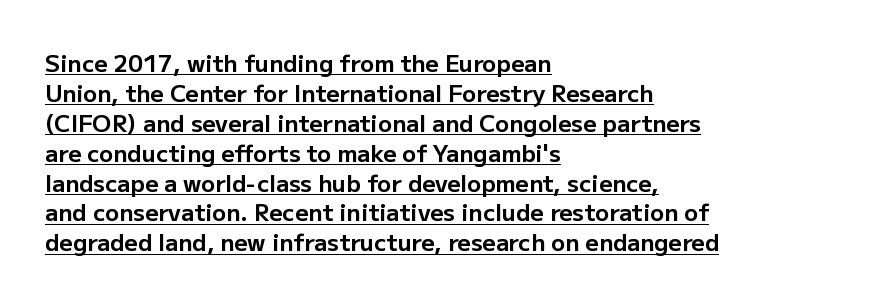
The image shows 23 px bold type, upright; set left-aligned, normal line spacing (1.3x), normal letter spacing, underlined.
